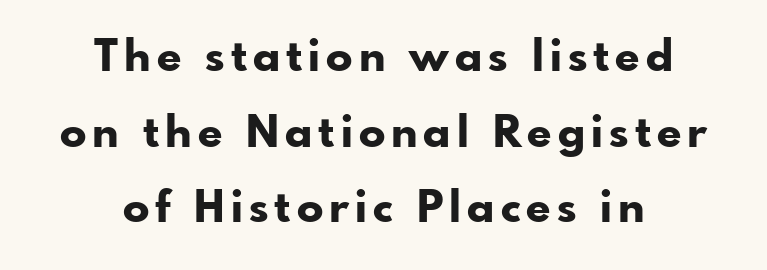
Q: Is the text bold? A: Yes.
Q: Is the text italic (slanted)? A: No, it is upright.
Q: Is the typeface a serif or a sans-serif typeface? A: Sans-serif.
Q: Is the text underlined? A: No.
Q: How is the paragraph aligned? A: Centered.
Q: Width (condensed, normal, or wide)? A: Normal.
Q: Stroke contrast? A: Low.
Q: x-height? A: Small.
Q: Monospaced? A: No.
